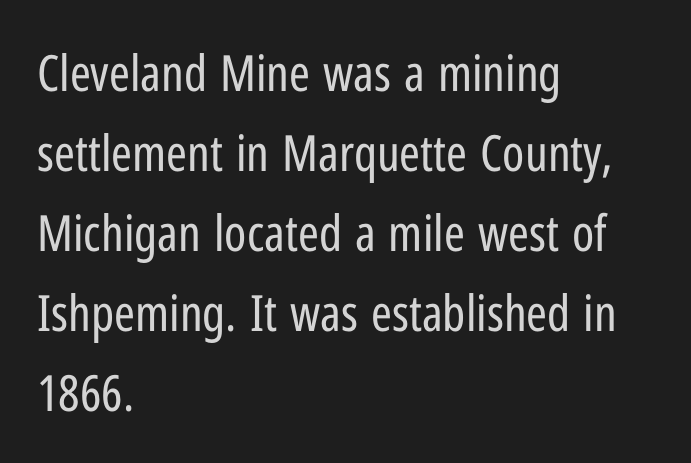
The image shows 50 px regular-weight, condensed sans-serif type, upright; set left-aligned, normal line spacing (1.6x), normal letter spacing, not underlined; low stroke contrast and a medium x-height.
